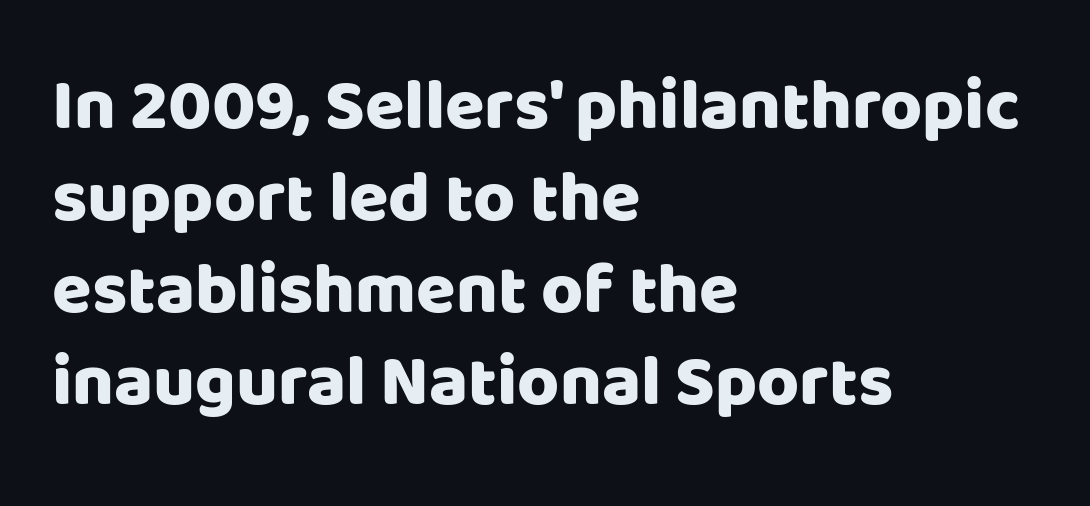
Q: Is the text italic (slanted)? A: No, it is upright.
Q: Is the typeface a serif or a sans-serif typeface? A: Sans-serif.
Q: Is the text underlined? A: No.
Q: How is the paragraph aligned? A: Left-aligned.
Q: Is the spacing between letters normal or unusually wide? A: Normal.
Q: Is the spacing between lines tight, normal or loose? A: Normal.
Q: Width (condensed, normal, or wide)? A: Normal.
Q: Stroke contrast? A: Low.
Q: x-height? A: Large.
Q: Monospaced? A: No.
